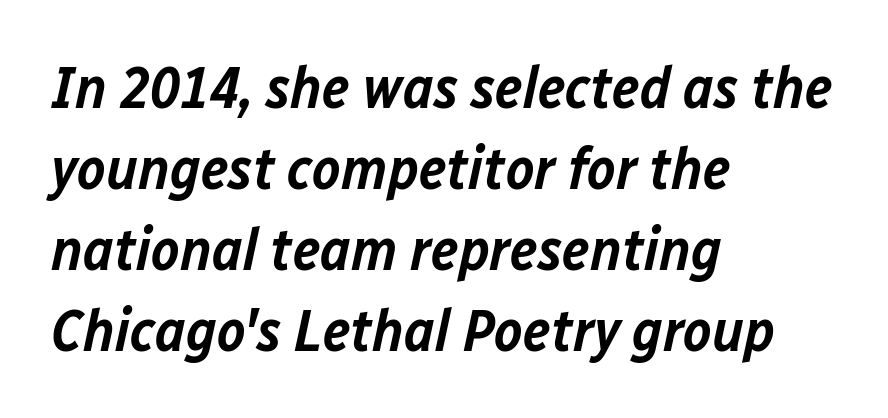
The image shows 60 px semibold type, italic (leaning right); set left-aligned, normal line spacing (1.35x), normal letter spacing, not underlined; low stroke contrast and a medium x-height.
